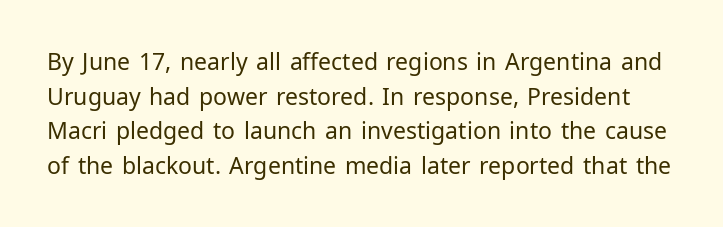
Italic: no, the glyphs are upright roman. A clean baseline with only descenders dipping below it. Caption: face not bold, strokes unweighted. Regular leading.
